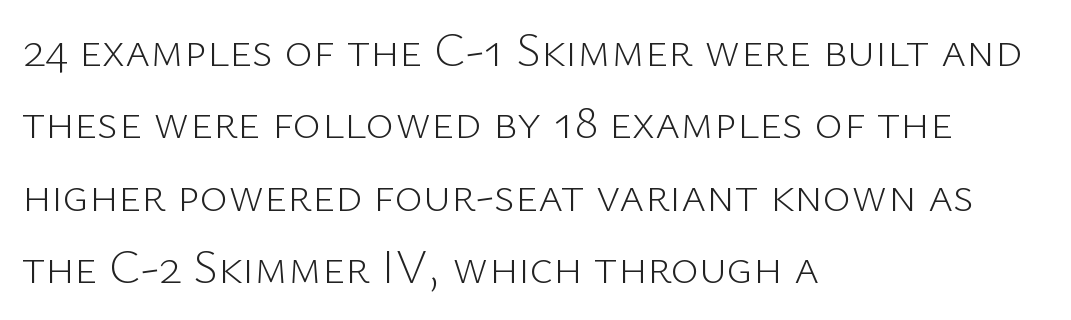
Baseline-to-baseline distance is the conventional proportion of letter height. Notice how the passage keeps a crisp vertical edge on the left only. You can tell it's not italic because the verticals are truly vertical. The face used here is proportionally spaced, like ordinary book or web type. The space directly below the letters is spotless. The typeface has the unassuming heft of standard copy or less.
